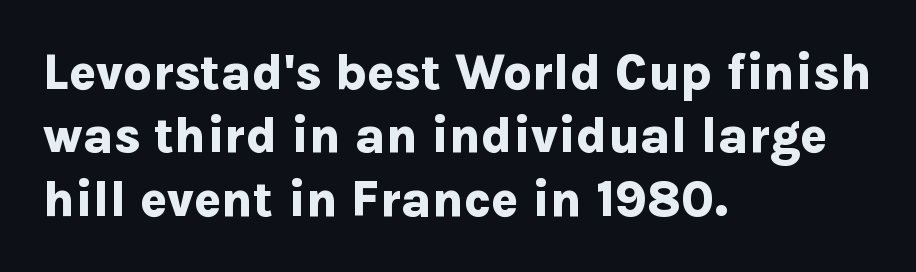
The image shows 50 px bold sans-serif type, upright; set left-aligned, normal line spacing (1.27x), normal letter spacing, not underlined; low stroke contrast and a medium x-height.
